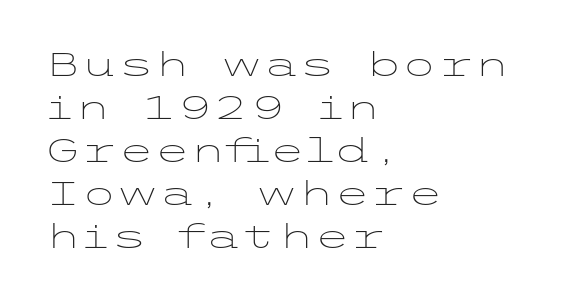
{"serif": "no", "italic": "no", "bold": "no", "weight": "light", "width": "wide", "stroke_contrast": "low", "x_height": "medium", "underline": "no", "align": "left", "line_spacing": "normal", "line_spacing_ratio": 1.3, "letter_spacing": "normal", "letter_spacing_em": 0.0, "glyph_px": 33}
